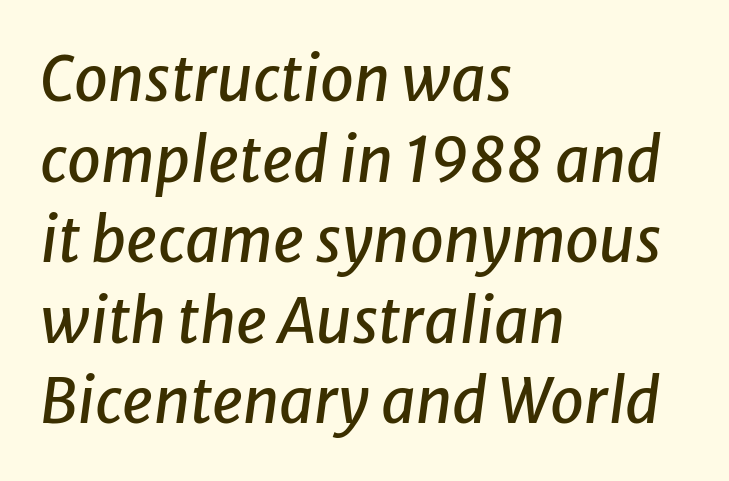
Q: Is the text italic (slanted)? A: Yes, it leans right by about 8 degrees.
Q: Is the text underlined? A: No.
Q: How is the paragraph aligned? A: Left-aligned.
Q: Is the spacing between letters normal or unusually wide? A: Normal.
Q: Is the spacing between lines tight, normal or loose? A: Normal.
Q: Width (condensed, normal, or wide)? A: Normal.
Q: Stroke contrast? A: Low.
Q: x-height? A: Medium.
Q: Monospaced? A: No.
